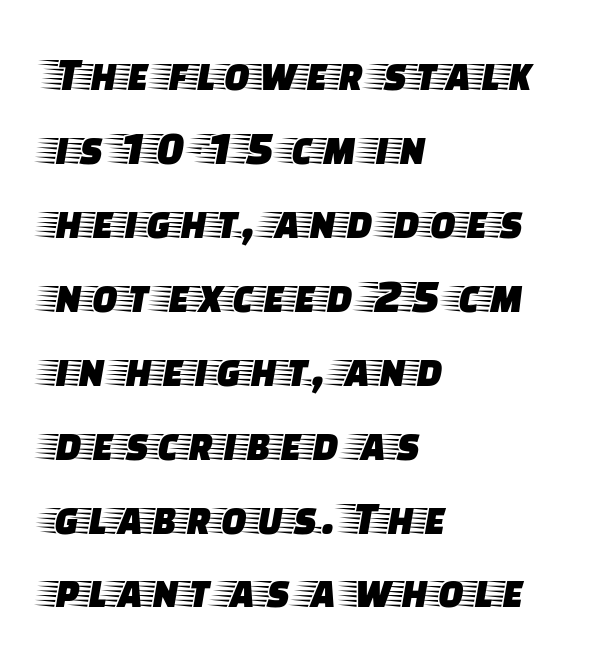
{"serif": "yes", "width": "wide", "stroke_contrast": "low", "x_height": "large", "monospaced": "no", "underline": "no", "align": "left", "line_spacing": "normal", "line_spacing_ratio": 1.54, "letter_spacing": "normal", "letter_spacing_em": 0.0, "glyph_px": 48}
